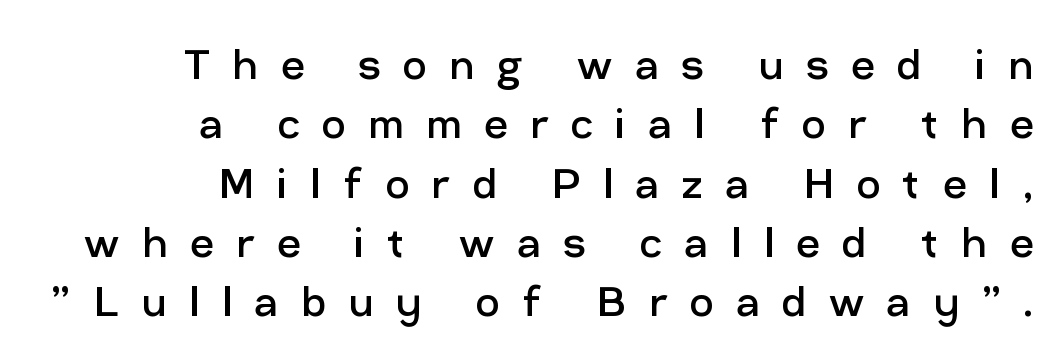
Character widths vary here, with narrow letters taking less room than wide ones. This is the regular roman posture of the typeface. A quiet, ordinary-to-light weight characterises the typeface. The passage shown stacks its lines with hardly any gap.
